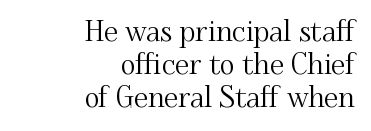
Check the space under the baseline: it is left empty. Is there any slant? The stems are plumb. The compositor pushed each line to the right boundary. This sample has the flowing, uneven cadence of proportional lettering. The type is set solid horizontally, with unmodified tracking.
